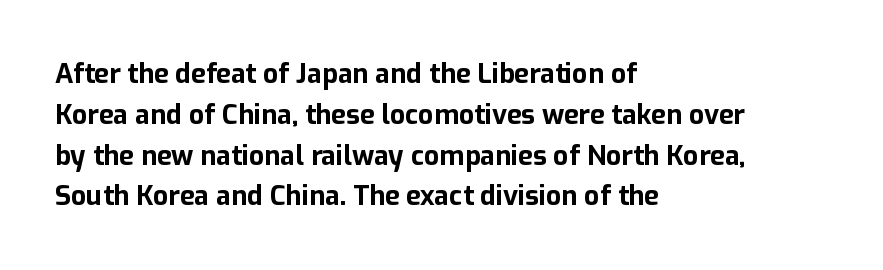
The image shows 27 px bold type, upright; set left-aligned, normal line spacing (1.51x), normal letter spacing, not underlined.
